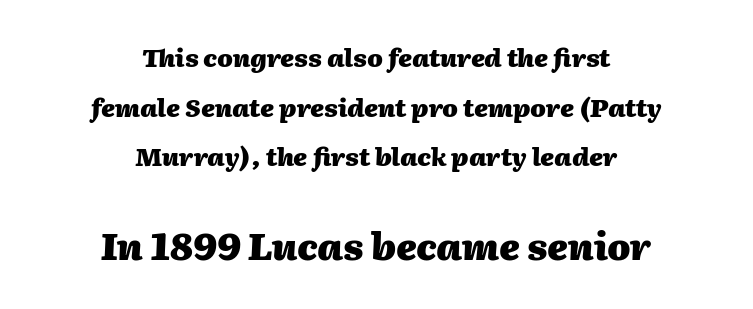
The image shows 37 px heavy type, italic (leaning right); set centered, loose line spacing (1.99x), normal letter spacing, not underlined; the second (bottom) block is 1.48x larger; medium stroke contrast and a medium x-height.
